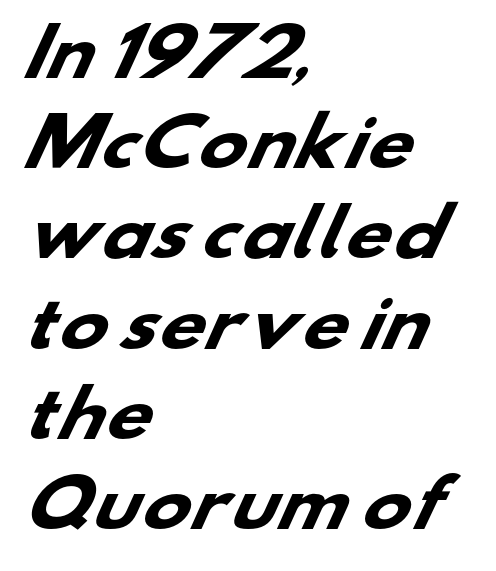
The image shows 64 px heavy, wide sans-serif type; set left-aligned, normal line spacing (1.41x), normal letter spacing, not underlined; low stroke contrast and a small x-height.
